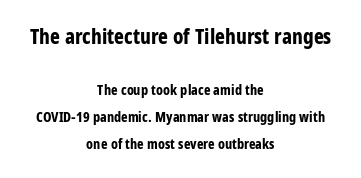
Q: Is the text bold? A: Yes.
Q: Is the text italic (slanted)? A: No, it is upright.
Q: Is the text underlined? A: No.
Q: How is the paragraph aligned? A: Centered.
Q: Is the spacing between letters normal or unusually wide? A: Normal.
Q: Is the spacing between lines tight, normal or loose? A: Loose.
Q: Which block of text is set in a larger size, the first (top) or the second (bottom)? A: The first (top) one.
